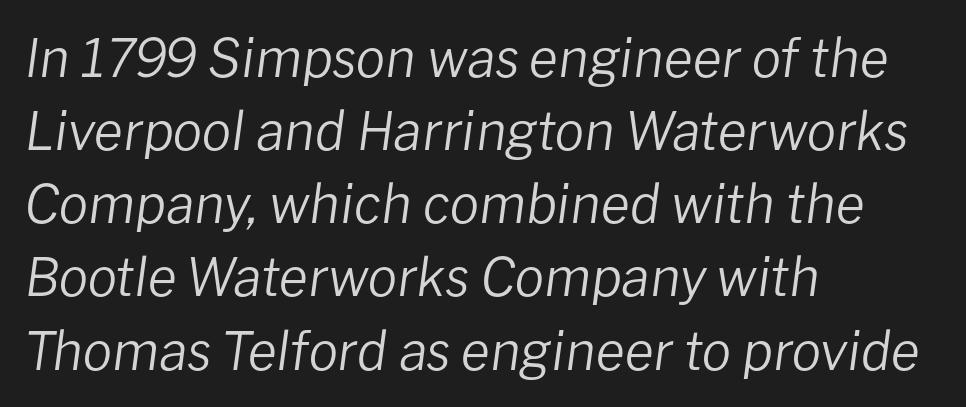
This rendering leaves character spacing at its baseline value. The axis of the letterforms is tilted away from vertical. Regarding leading, the lines here are spaced in the standard way. A clean baseline with only descenders dipping below it. Stems and bowls with no extra thickness — not bold. Every row of glyphs begins at an identical x-position on the left.
